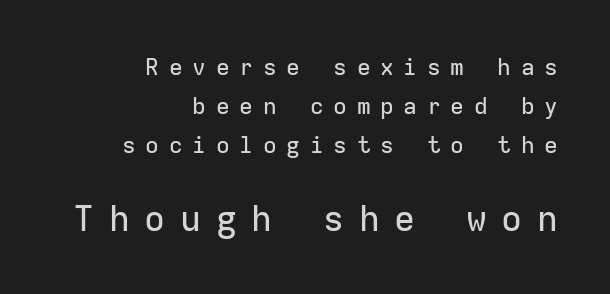
Look at the tracking — it's clearly loosened, letters drifting apart. The emphasis by scale lands on block number two, below. The passage shown is typed in a monospace face where columns stay perfectly aligned. The vertical gap from one line to the next is medium. This is roman type, the default non-slanted kind.
